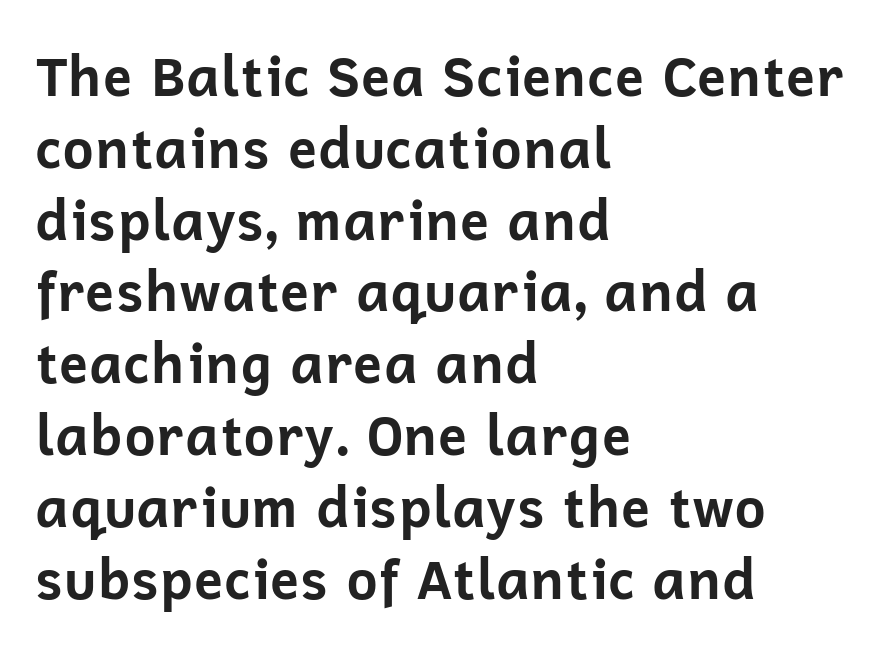
{"serif": "no", "italic": "no", "bold": "yes", "weight": "bold", "width": "normal", "stroke_contrast": "low", "x_height": "medium", "monospaced": "no", "underline": "no", "align": "left", "line_spacing": "normal", "line_spacing_ratio": 1.33, "letter_spacing": "normal", "letter_spacing_em": 0.0, "glyph_px": 54}
